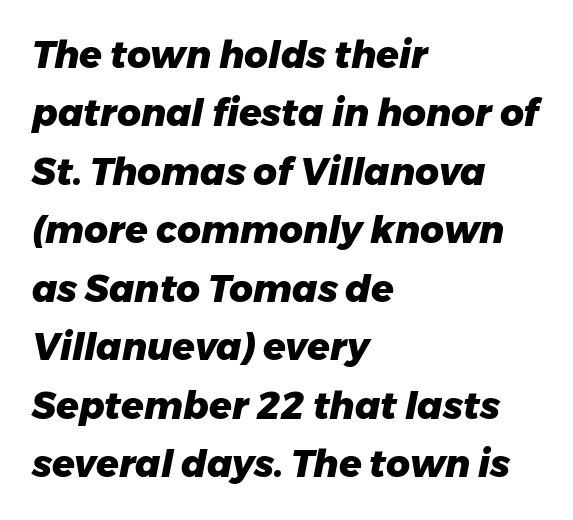
Q: Is the text bold? A: Yes.
Q: Is the text italic (slanted)? A: Yes, it leans right by about 11 degrees.
Q: Is the text underlined? A: No.
Q: How is the paragraph aligned? A: Left-aligned.
Q: Is the spacing between letters normal or unusually wide? A: Normal.
Q: Is the spacing between lines tight, normal or loose? A: Normal.
Q: Width (condensed, normal, or wide)? A: Normal.
Q: Stroke contrast? A: Low.
Q: x-height? A: Medium.
Q: Monospaced? A: No.
